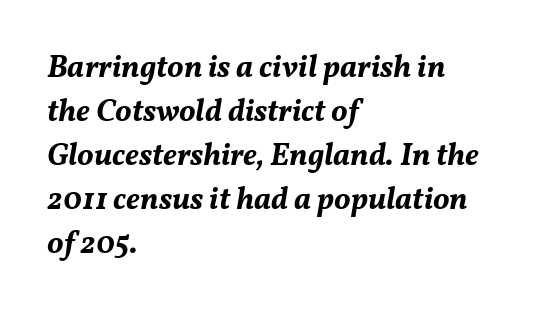
{"italic": "yes", "lean": "right", "slant_degrees": 11, "bold": "yes", "weight": "bold", "width": "normal", "stroke_contrast": "medium", "x_height": "medium", "monospaced": "no", "underline": "no", "align": "left", "line_spacing": "normal", "line_spacing_ratio": 1.42, "letter_spacing": "normal", "letter_spacing_em": 0.0, "glyph_px": 31}
